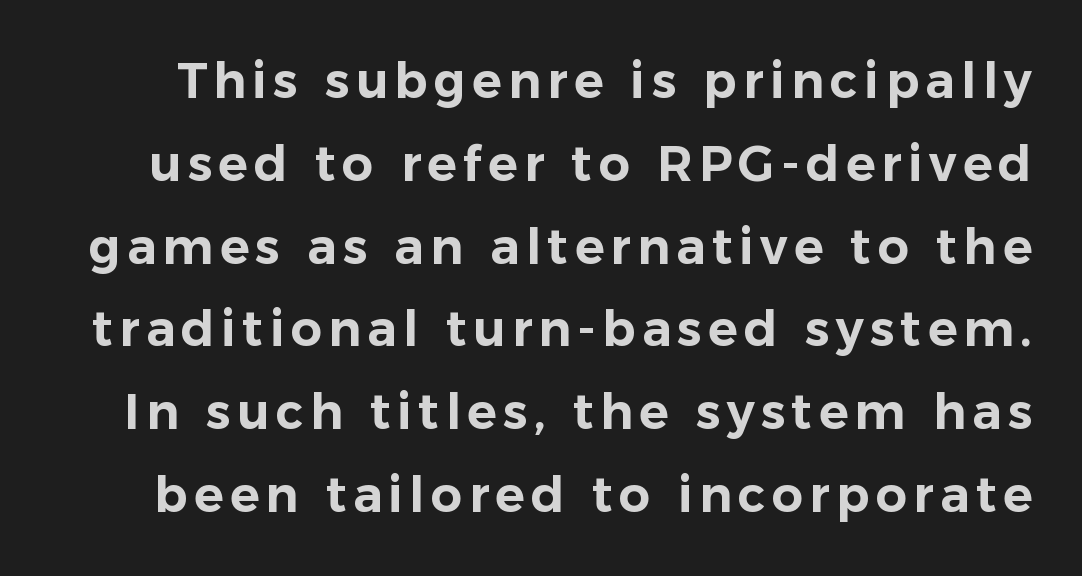
Q: Is the text italic (slanted)? A: No, it is upright.
Q: Is the typeface a serif or a sans-serif typeface? A: Sans-serif.
Q: Is the text underlined? A: No.
Q: Is the spacing between lines tight, normal or loose? A: Normal.
Q: Width (condensed, normal, or wide)? A: Normal.
Q: Stroke contrast? A: Low.
Q: x-height? A: Medium.
Q: Monospaced? A: No.
